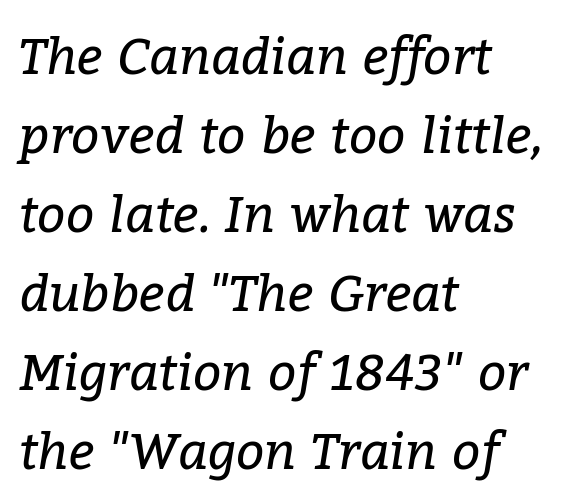
The image shows 50 px regular-weight serif type, italic (leaning right); set left-aligned, normal line spacing (1.58x), normal letter spacing, not underlined; low stroke contrast and a medium x-height.
